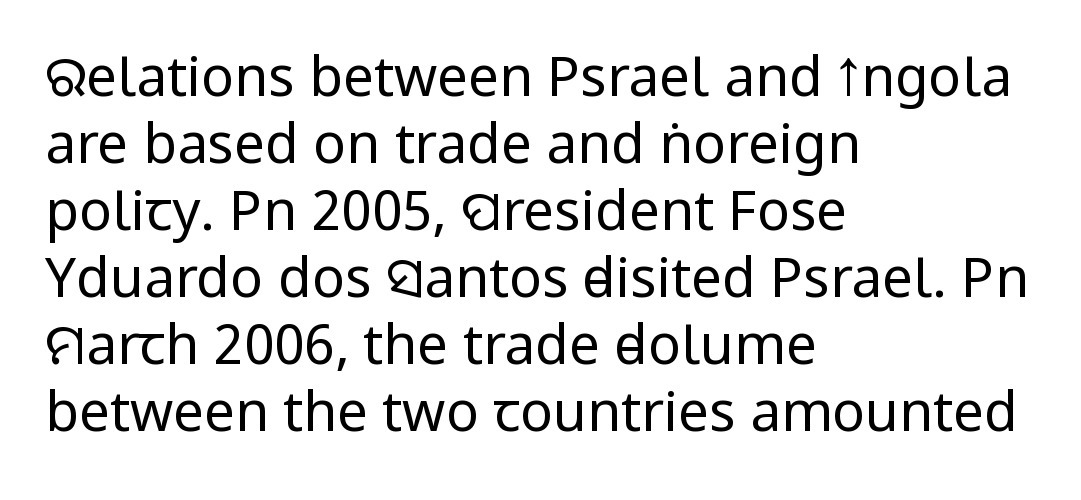
There is no visible air inserted between adjacent glyphs. Here the designer chose a conventional face with non-uniform glyph widths. Caption: multi-line text, flush left, ragged right. The lettering holds an erect, upright posture throughout.
